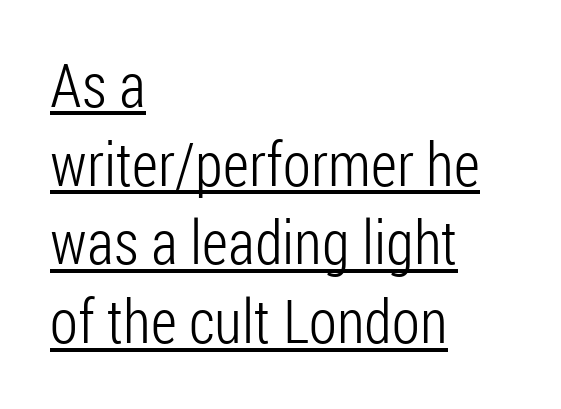
The image shows 61 px light, condensed sans-serif type, upright; set left-aligned, normal line spacing (1.29x), normal letter spacing, underlined; low stroke contrast and a medium x-height.
